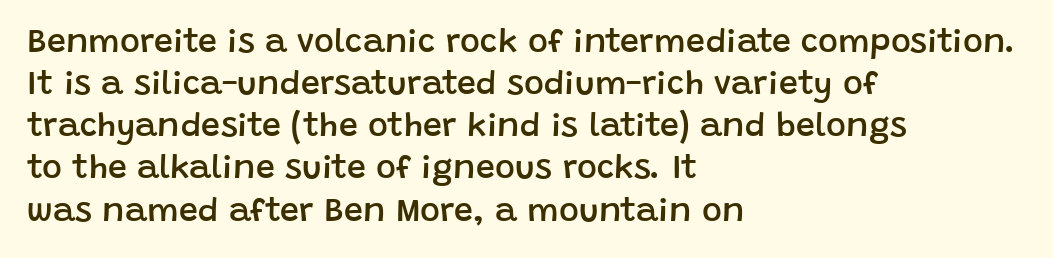
{"serif": "no", "italic": "no", "bold": "semi", "weight": "semibold", "width": "normal", "stroke_contrast": "low", "x_height": "large", "monospaced": "no", "underline": "no", "align": "left", "line_spacing_ratio": 1.24, "letter_spacing": "normal", "letter_spacing_em": 0.0, "glyph_px": 34}
